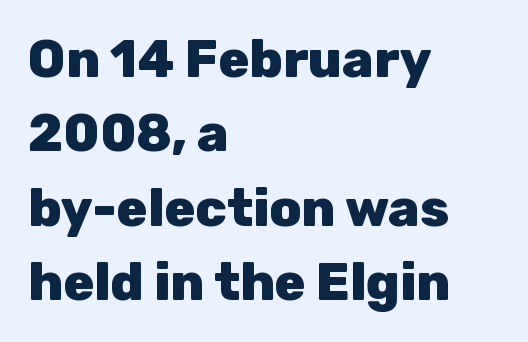
{"serif": "no", "italic": "no", "bold": "yes", "weight": "heavy", "width": "normal", "stroke_contrast": "low", "x_height": "medium", "monospaced": "no", "underline": "no", "align": "left", "line_spacing": "normal", "line_spacing_ratio": 1.43, "letter_spacing": "normal", "letter_spacing_em": 0.0, "glyph_px": 52}
